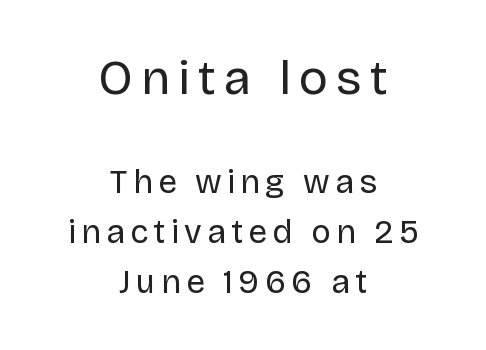
Q: Is the text bold? A: No.
Q: Is the text italic (slanted)? A: No, it is upright.
Q: Is the typeface a serif or a sans-serif typeface? A: Sans-serif.
Q: Is the text underlined? A: No.
Q: How is the paragraph aligned? A: Centered.
Q: Is the spacing between lines tight, normal or loose? A: Normal.
Q: Which block of text is set in a larger size, the first (top) or the second (bottom)? A: The first (top) one.
Q: Width (condensed, normal, or wide)? A: Normal.
Q: Stroke contrast? A: Low.
Q: x-height? A: Large.
Q: Monospaced? A: No.
